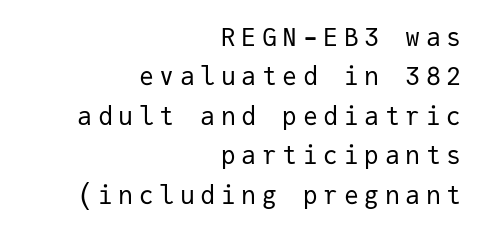
The image shows 25 px text type, upright; set right-aligned, normal line spacing (1.58x), unusually wide letter spacing (+0.22 em), not underlined.
